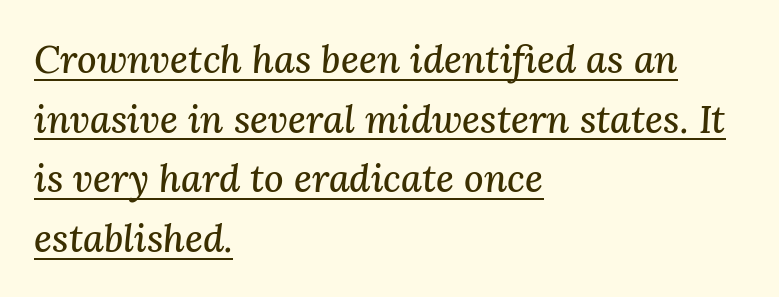
Looking at the ascenders, they clearly lean. A typesetter would call this proportional, since set widths differ per character. The rendering uses a moderate line-height, typical for paragraphs. Nothing unusual about the tracking: characters are spaced as the font intends. The rendering shows small feet on the letterforms — a serif design.
